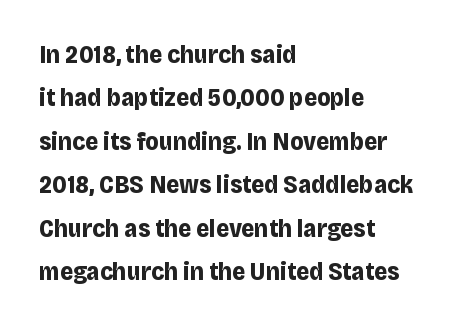
{"italic": "no", "bold": "yes", "underline": "no", "align": "left", "line_spacing_ratio": 1.74, "letter_spacing": "normal", "letter_spacing_em": 0.0, "glyph_px": 25}
